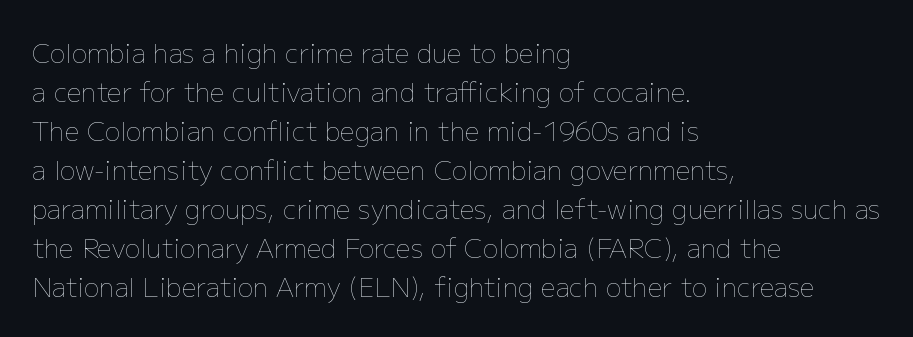
{"italic": "no", "bold": "no", "underline": "no", "align": "left", "line_spacing": "normal", "line_spacing_ratio": 1.5, "letter_spacing": "normal", "letter_spacing_em": 0.0, "glyph_px": 26}
